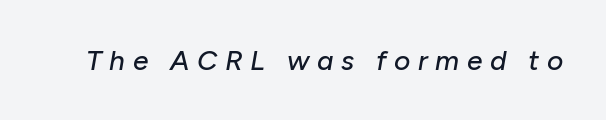
{"italic": "yes", "lean": "right", "slant_degrees": 10, "width": "normal", "stroke_contrast": "low", "x_height": "medium", "monospaced": "no", "underline": "no", "letter_spacing": "wide", "letter_spacing_em": 0.27, "glyph_px": 28}
